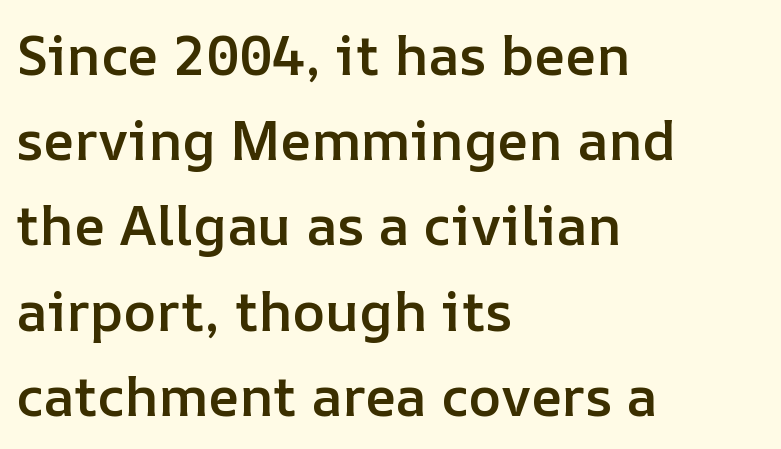
The image shows 55 px semibold type, upright; set left-aligned, normal line spacing (1.55x), normal letter spacing, not underlined; low stroke contrast and a medium x-height.
